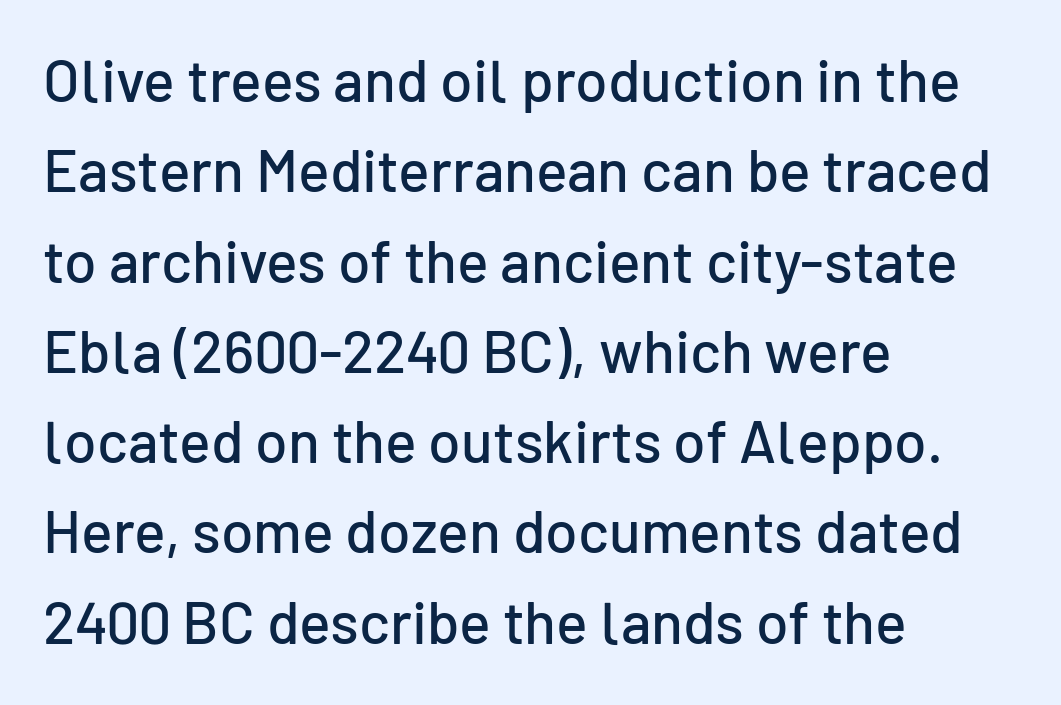
The image shows 59 px sans-serif type, upright; set left-aligned, normal line spacing (1.53x), normal letter spacing, not underlined; low stroke contrast and a medium x-height.
